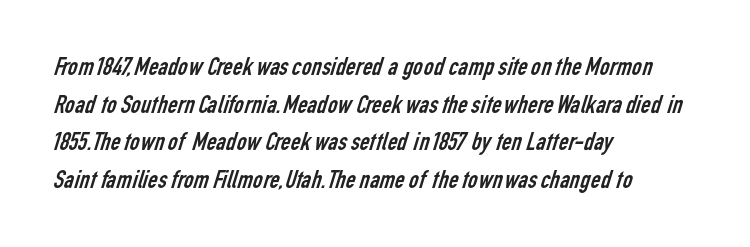
The image shows 27 px text type; set left-aligned, normal line spacing (1.39x), normal letter spacing, not underlined.
